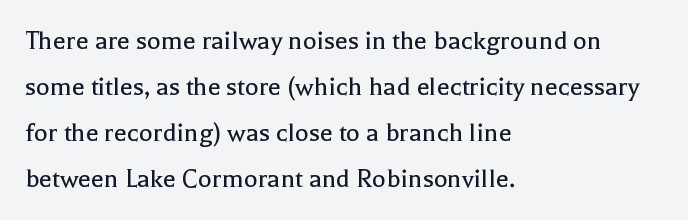
The image shows 29 px regular-weight serif type, upright; set left-aligned, normal line spacing (1.59x), normal letter spacing, not underlined; a medium x-height.
